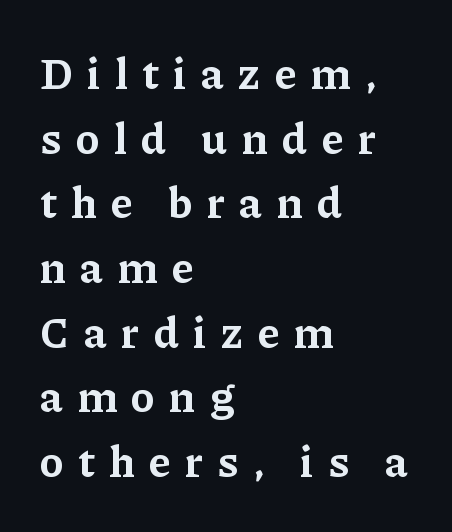
{"serif": "yes", "italic": "no", "bold": "yes", "weight": "bold", "width": "normal", "stroke_contrast": "low", "x_height": "medium", "monospaced": "no", "underline": "no", "align": "left", "line_spacing": "normal", "line_spacing_ratio": 1.47, "letter_spacing": "wide", "letter_spacing_em": 0.33, "glyph_px": 44}
